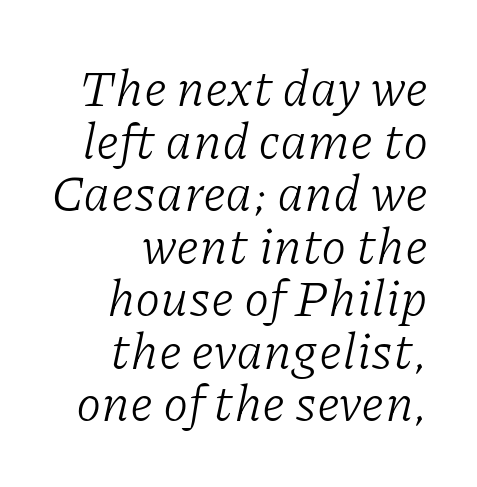
The image shows 51 px light serif type, italic (leaning right); set right-aligned, tight line spacing (1.03x), normal letter spacing, not underlined; low stroke contrast and a medium x-height.
